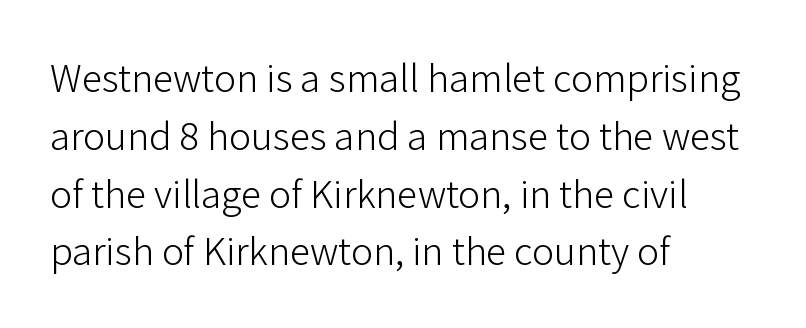
The rendering uses natural spacing where letterforms have individual widths. Weight: in the light-to-regular range. The text was rendered using a sans face with plain stroke endings. Compared with typical body copy, the letter spacing here is the same. Short and long lines alike share a common starting point at left. Type without underlining.
